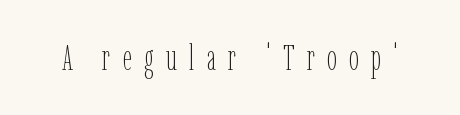
The image shows 35 px thin, condensed type, upright; set unusually wide letter spacing (+0.35 em), not underlined; low stroke contrast and a medium x-height.
